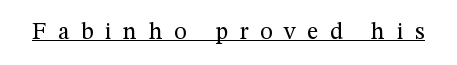
On a weight scale, this lands at 450 or below. These lines were composed using upright roman letters. How are the letters spaced? Widely, with obvious added tracking. Beneath each row of characters lies a ruled line.
